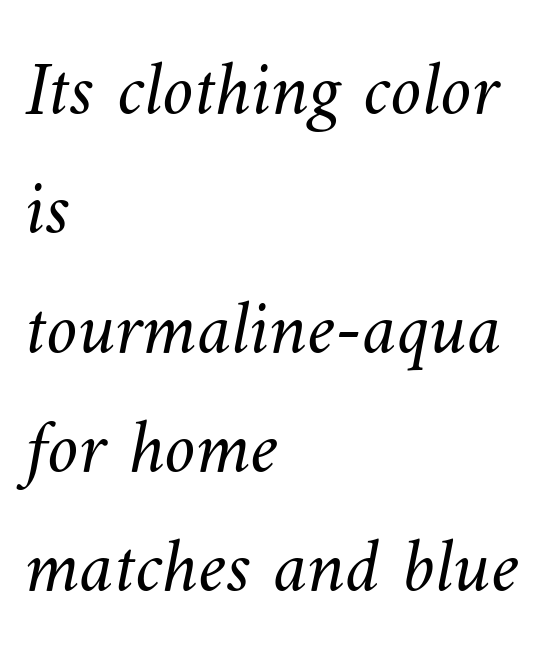
{"bold": "no", "weight": "light", "width": "normal", "stroke_contrast": "medium", "x_height": "small", "monospaced": "no", "underline": "no", "align": "left", "line_spacing": "normal", "line_spacing_ratio": 1.53, "letter_spacing": "normal", "letter_spacing_em": 0.0, "glyph_px": 78}
